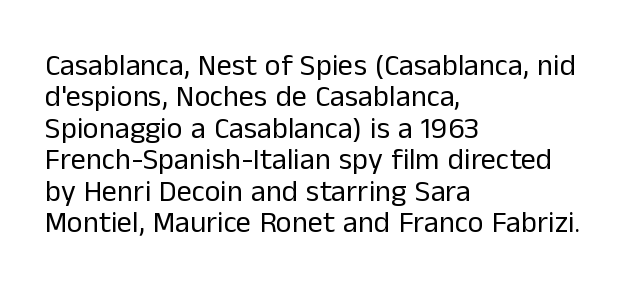
{"serif": "no", "italic": "no", "bold": "no", "weight": "regular", "width": "normal", "stroke_contrast": "low", "x_height": "medium", "monospaced": "no", "underline": "no", "align": "left", "line_spacing": "tight", "line_spacing_ratio": 1.05, "letter_spacing": "normal", "letter_spacing_em": 0.0, "glyph_px": 30}
